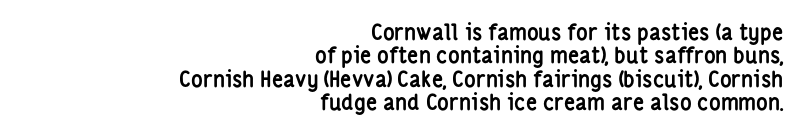
Q: Is the text bold? A: Yes.
Q: Is the text italic (slanted)? A: No, it is upright.
Q: Is the text underlined? A: No.
Q: How is the paragraph aligned? A: Right-aligned.
Q: Is the spacing between letters normal or unusually wide? A: Normal.
Q: Is the spacing between lines tight, normal or loose? A: Tight.
